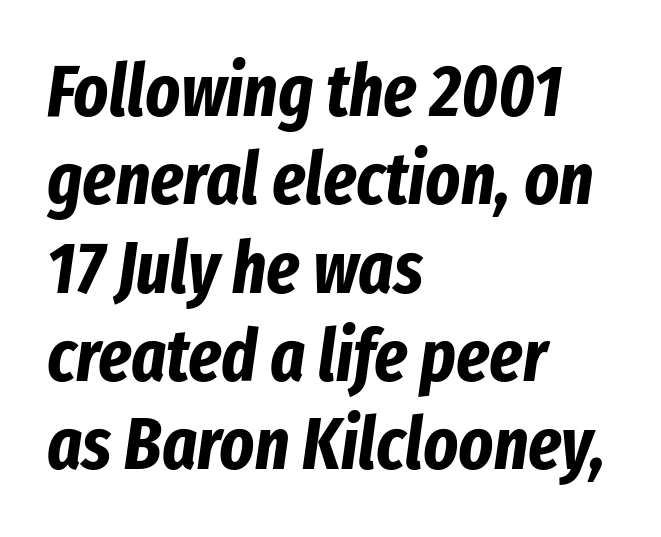
This is heavy type, rendered in bold. This rendering leaves character spacing at its baseline value. The text carries the slant typical of an italic or oblique font. No word sits above an underline.
